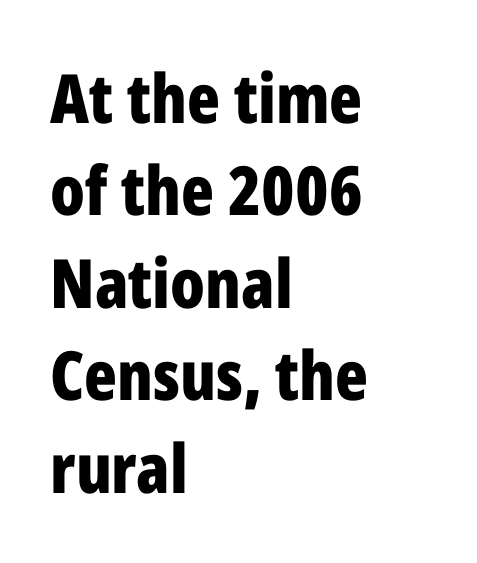
Nobody drew a line under any word here. Looks like regular typesetting: each glyph gets only the width it needs. Words appear dense and cohesive because spacing is normal. Note: no serifs on the glyphs.
